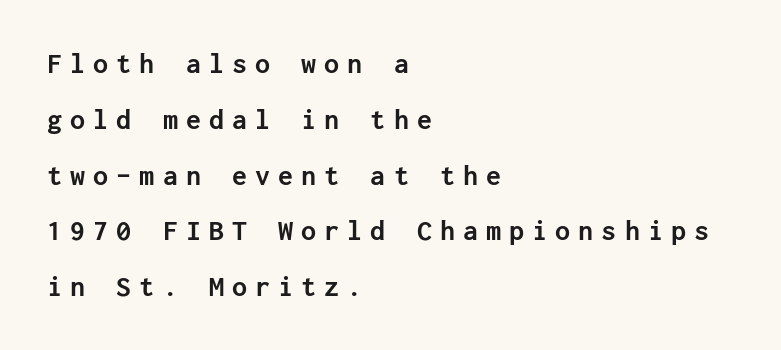
Q: Is the text bold? A: Yes.
Q: Is the text italic (slanted)? A: No, it is upright.
Q: Is the typeface a serif or a sans-serif typeface? A: Sans-serif.
Q: Is the text underlined? A: No.
Q: How is the paragraph aligned? A: Left-aligned.
Q: Is the spacing between letters normal or unusually wide? A: Unusually wide.
Q: Width (condensed, normal, or wide)? A: Normal.
Q: Stroke contrast? A: Low.
Q: x-height? A: Medium.
